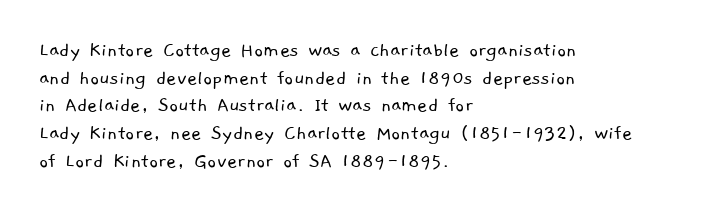
The image shows 22 px text type; set left-aligned, normal line spacing (1.26x), normal letter spacing, not underlined.
